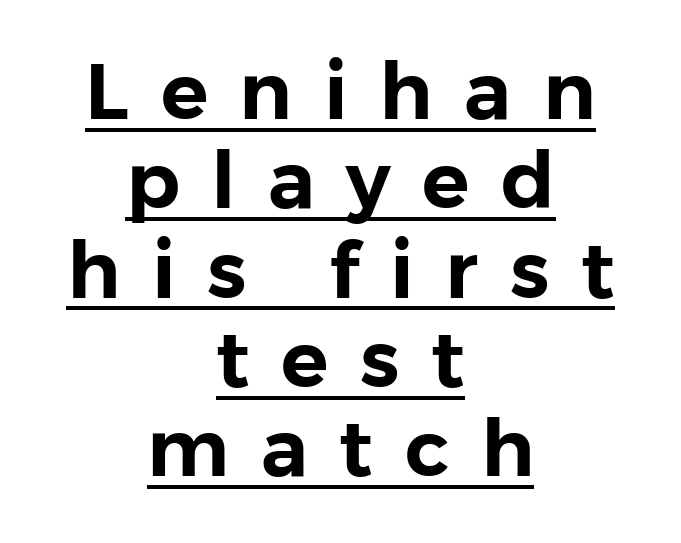
The image shows 79 px sans-serif type, upright; set centered, tight line spacing (1.13x), unusually wide letter spacing (+0.4 em), underlined; low stroke contrast and a medium x-height.
